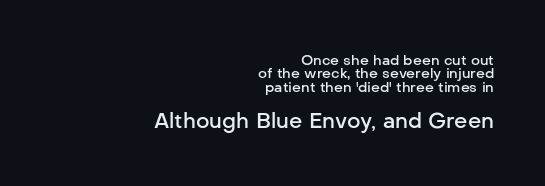
{"italic": "no", "bold": "semi", "underline": "no", "align": "right", "line_spacing": "tight", "line_spacing_ratio": 0.96, "letter_spacing": "normal", "letter_spacing_em": 0.0, "larger_block": "second", "size_ratio": 1.5, "glyph_px": 21}
